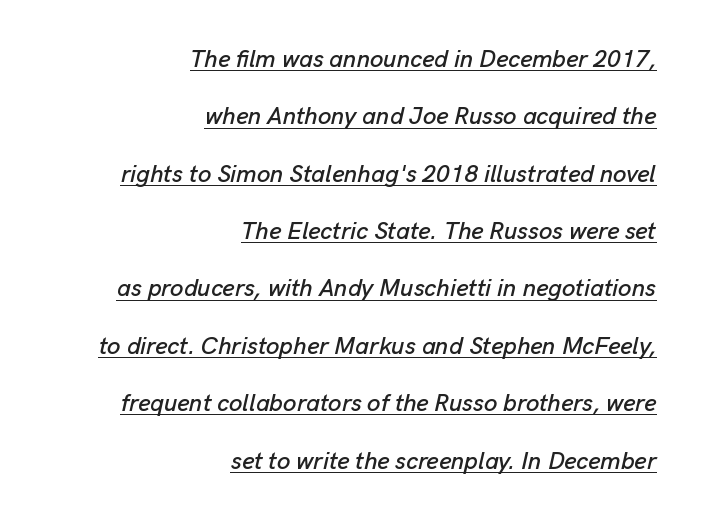
The image shows 24 px text type, italic (leaning right); set right-aligned, loose line spacing (2.39x), normal letter spacing, underlined.
